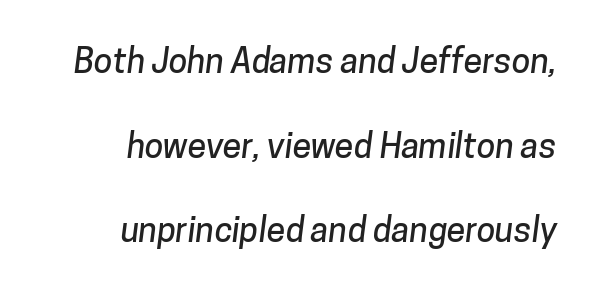
{"serif": "no", "width": "normal", "stroke_contrast": "low", "x_height": "medium", "monospaced": "no", "underline": "no", "line_spacing": "loose", "line_spacing_ratio": 2.49, "letter_spacing": "normal", "letter_spacing_em": 0.0, "glyph_px": 34}
